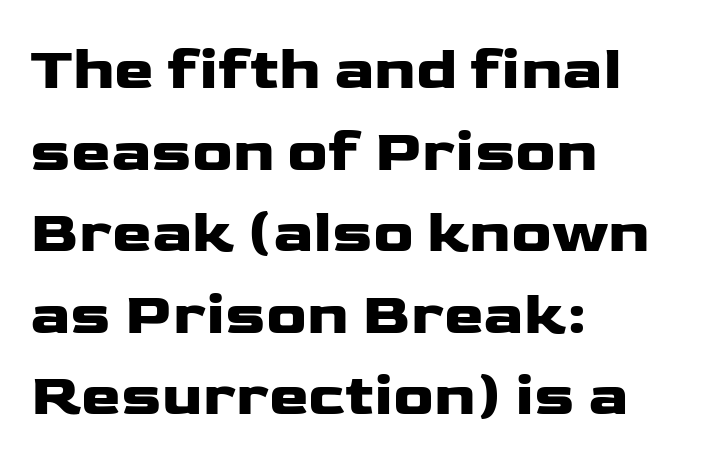
The image shows 60 px wide sans-serif type, upright; set left-aligned, normal line spacing (1.36x), normal letter spacing, not underlined; low stroke contrast and a medium x-height.
